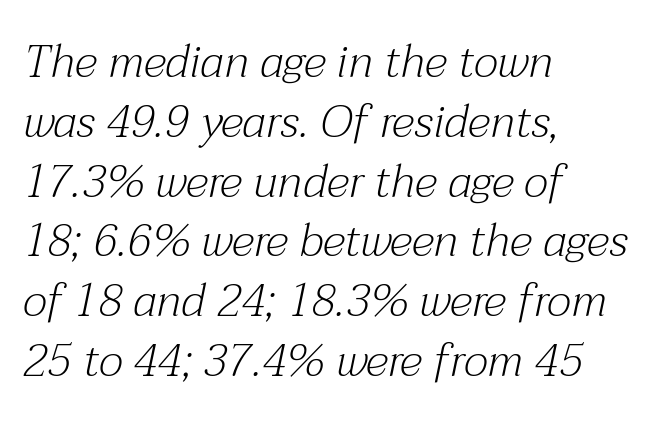
No chunkiness to these letters — they're not bold. The gap between lines stays unmarked. Honestly, the letter spacing is just normal — you wouldn't notice it. The passage shown is typeset with a serif family. If you drew a line through each stem, it would be angled.
